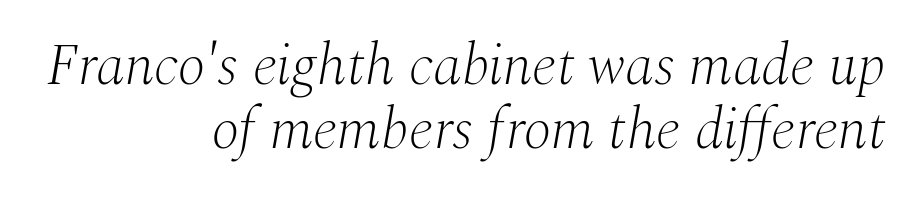
Q: Is the text bold? A: No.
Q: Is the text italic (slanted)? A: Yes, it leans right by about 10 degrees.
Q: Is the typeface a serif or a sans-serif typeface? A: Serif.
Q: Is the text underlined? A: No.
Q: How is the paragraph aligned? A: Right-aligned.
Q: Is the spacing between letters normal or unusually wide? A: Normal.
Q: Is the spacing between lines tight, normal or loose? A: Tight.
Q: Width (condensed, normal, or wide)? A: Normal.
Q: Stroke contrast? A: Medium.
Q: x-height? A: Medium.
Q: Monospaced? A: No.
